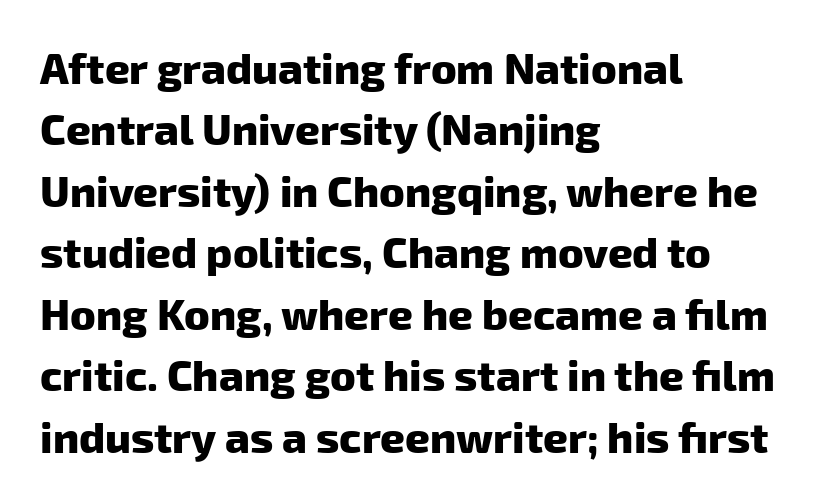
The image shows 43 px heavy sans-serif type; set left-aligned, normal line spacing (1.43x), normal letter spacing, not underlined; low stroke contrast and a medium x-height.
